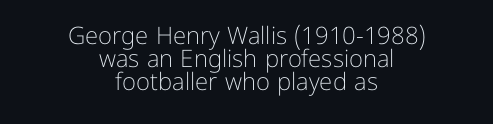
Q: Is the text bold? A: No.
Q: Is the text italic (slanted)? A: No, it is upright.
Q: Is the text underlined? A: No.
Q: How is the paragraph aligned? A: Centered.
Q: Is the spacing between letters normal or unusually wide? A: Normal.
Q: Is the spacing between lines tight, normal or loose? A: Tight.
